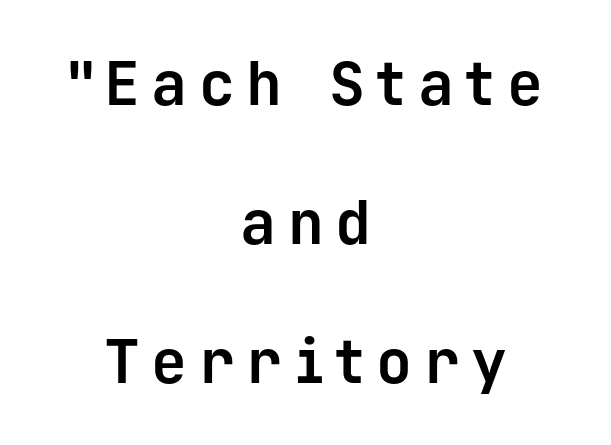
Monospaced: the letters line up in strict vertical columns. The rendering uses a bold face; every stroke is thick and dark. Leading is clearly above the norm, producing a sparse column. In terms of posture, this sample is upright. If you folded the block vertically in half, each line would mirror itself in length.
